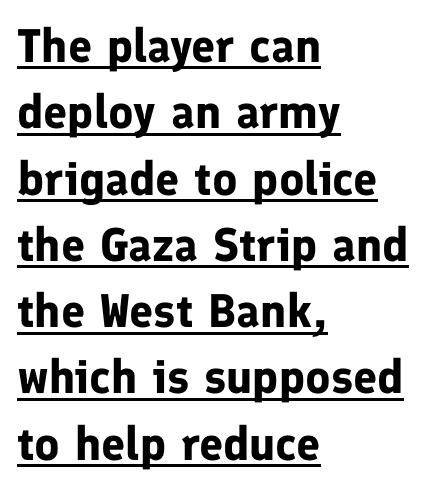
{"serif": "no", "italic": "no", "bold": "yes", "weight": "bold", "width": "normal", "stroke_contrast": "low", "x_height": "medium", "monospaced": "no", "underline": "yes", "align": "left", "line_spacing": "normal", "line_spacing_ratio": 1.41, "letter_spacing": "normal", "letter_spacing_em": 0.0, "glyph_px": 47}
